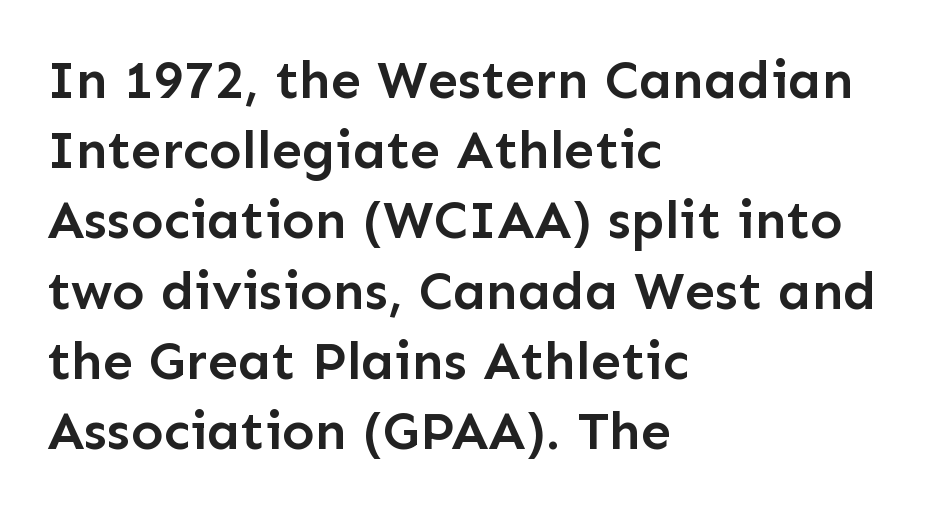
The image shows 54 px semibold sans-serif type, upright; set left-aligned, normal line spacing (1.3x), normal letter spacing, not underlined; low stroke contrast and a medium x-height.
